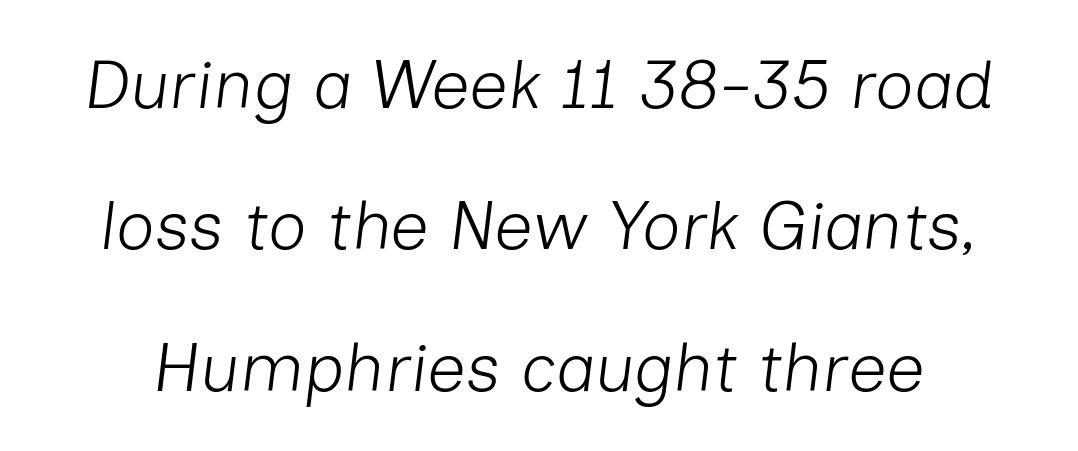
The typesetting does not lean heavy: it is not bold. The rendering keeps characters at their native spacing. Vertically, the passage feels expansive, rows floating well apart. This is oblique type, the kind used for emphasis or titles.
